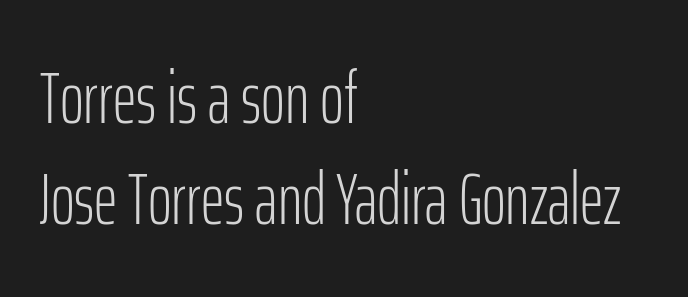
The image shows 73 px light, condensed sans-serif type, upright; set left-aligned, normal line spacing (1.38x), normal letter spacing, not underlined; low stroke contrast and a medium x-height.
